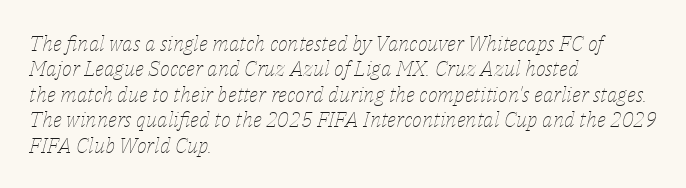
{"italic": "yes", "lean": "right", "slant_degrees": 14, "bold": "no", "underline": "no", "align": "left", "line_spacing_ratio": 1.21, "letter_spacing": "normal", "letter_spacing_em": 0.0, "glyph_px": 21}
